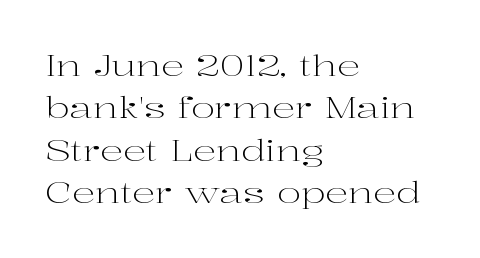
{"serif": "yes", "italic": "no", "bold": "no", "weight": "light", "width": "wide", "stroke_contrast": "high", "x_height": "medium", "monospaced": "no", "underline": "no", "align": "left", "line_spacing": "normal", "line_spacing_ratio": 1.46, "letter_spacing": "normal", "letter_spacing_em": 0.0, "glyph_px": 29}
